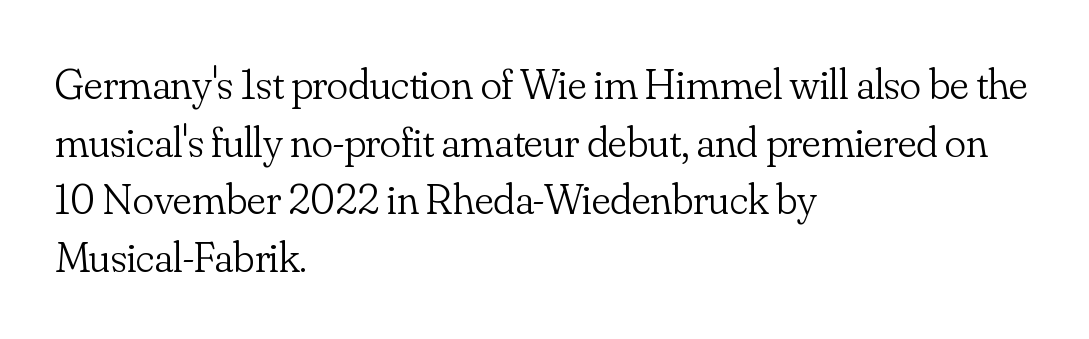
The image shows 44 px light serif type, upright; set left-aligned, normal line spacing (1.31x), normal letter spacing, not underlined; low stroke contrast and a small x-height.
